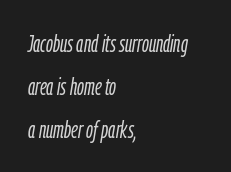
The image shows 24 px text type, italic (leaning right); set left-aligned, line spacing 1.79x, normal letter spacing, not underlined.
